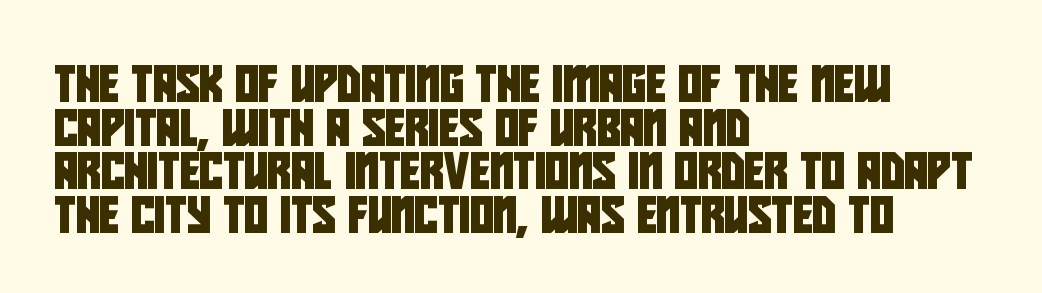
{"serif": "no", "width": "condensed", "stroke_contrast": "low", "x_height": "large", "monospaced": "no", "underline": "no", "align": "left", "line_spacing_ratio": 1.21, "letter_spacing": "normal", "letter_spacing_em": 0.0, "glyph_px": 36}
